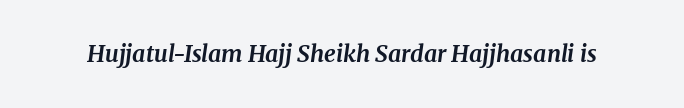
Q: Is the text bold? A: Yes.
Q: Is the text italic (slanted)? A: Yes, it leans right by about 8 degrees.
Q: Is the text underlined? A: No.
Q: Is the spacing between letters normal or unusually wide? A: Normal.
